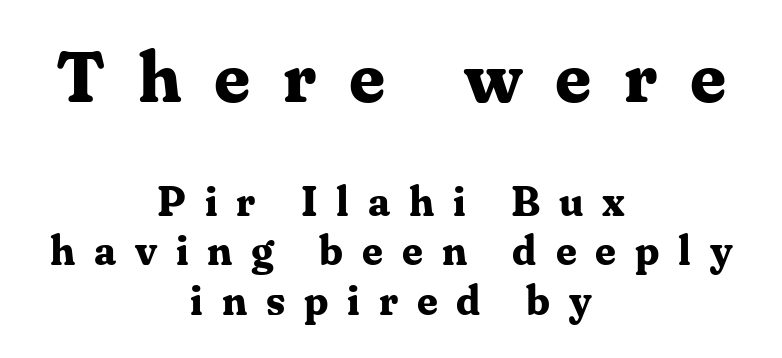
{"serif": "yes", "italic": "no", "bold": "yes", "weight": "bold", "width": "normal", "stroke_contrast": "medium", "x_height": "medium", "monospaced": "no", "underline": "no", "align": "center", "line_spacing_ratio": 1.21, "letter_spacing": "wide", "letter_spacing_em": 0.46, "larger_block": "first", "size_ratio": 1.73, "glyph_px": 71}
